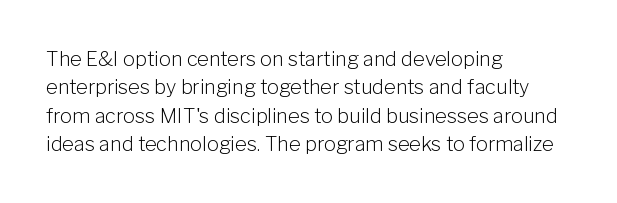
{"italic": "no", "bold": "no", "underline": "no", "align": "left", "line_spacing": "normal", "line_spacing_ratio": 1.42, "letter_spacing": "normal", "letter_spacing_em": 0.0, "glyph_px": 20}
